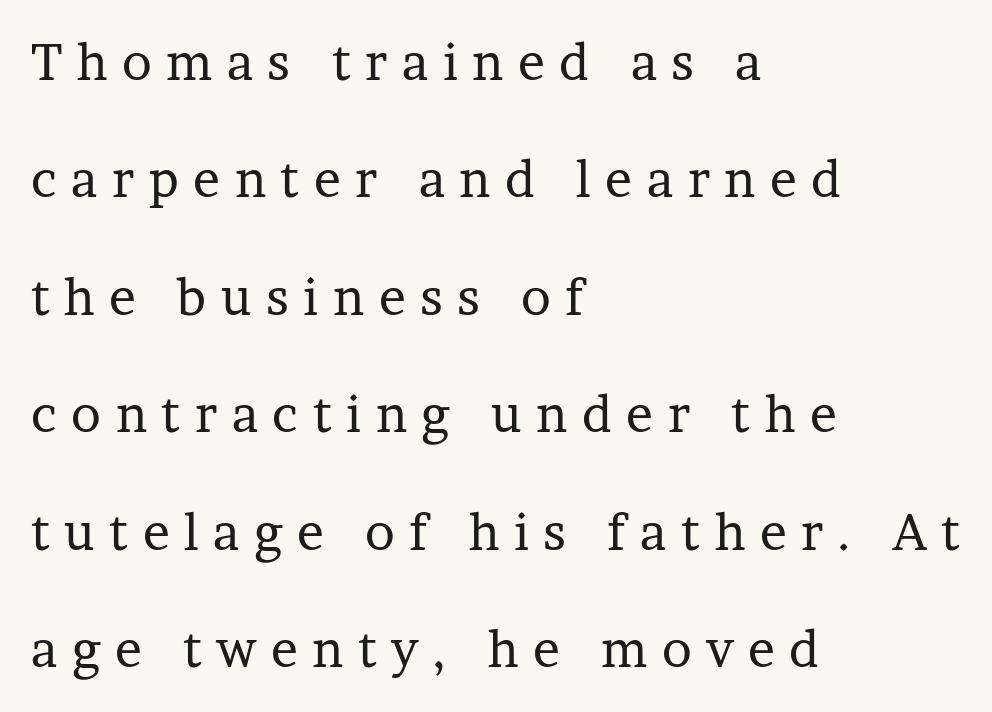
The image shows 50 px regular-weight serif type, upright; set left-aligned, loose line spacing (2.35x), unusually wide letter spacing (+0.29 em), not underlined; low stroke contrast and a medium x-height.
